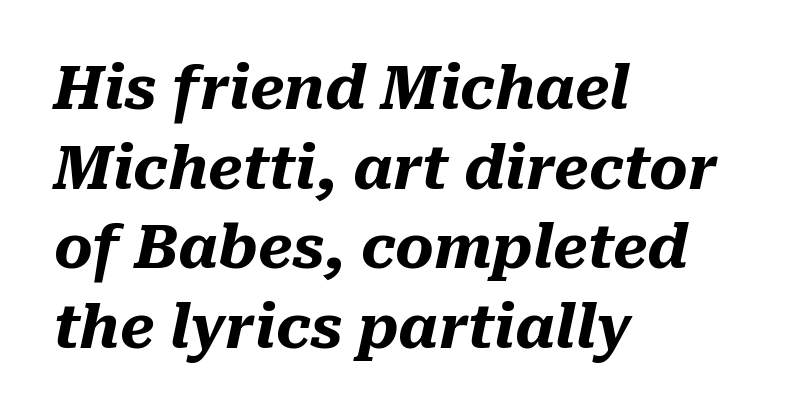
{"italic": "yes", "lean": "right", "slant_degrees": 10, "bold": "yes", "weight": "heavy", "width": "normal", "stroke_contrast": "medium", "x_height": "medium", "monospaced": "no", "underline": "no", "align": "left", "line_spacing": "normal", "line_spacing_ratio": 1.35, "letter_spacing": "normal", "letter_spacing_em": 0.0, "glyph_px": 59}
